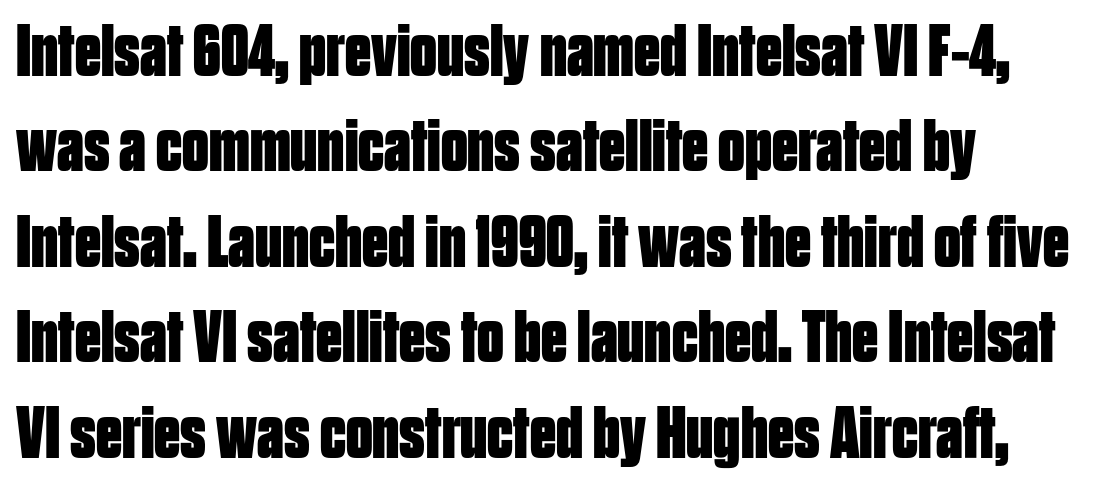
Q: Is the text bold? A: Yes.
Q: Is the text italic (slanted)? A: No, it is upright.
Q: Is the typeface a serif or a sans-serif typeface? A: Sans-serif.
Q: Is the text underlined? A: No.
Q: Is the spacing between letters normal or unusually wide? A: Normal.
Q: Is the spacing between lines tight, normal or loose? A: Normal.
Q: Width (condensed, normal, or wide)? A: Condensed.
Q: Stroke contrast? A: Low.
Q: x-height? A: Large.
Q: Monospaced? A: No.
